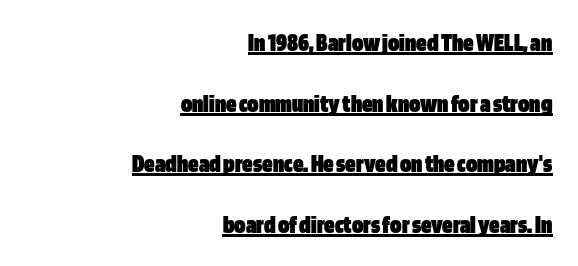
The image shows 26 px bold type, upright; set right-aligned, loose line spacing (2.33x), normal letter spacing, underlined.
